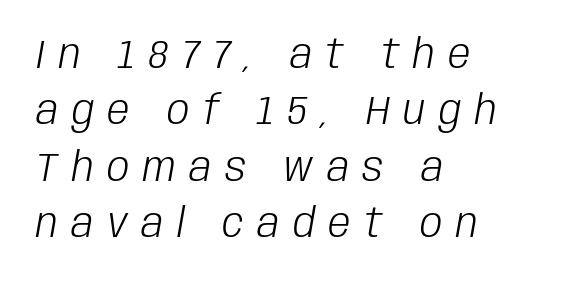
The image shows 40 px light, condensed type, italic (leaning right); set left-aligned, normal line spacing (1.41x), unusually wide letter spacing (+0.34 em), not underlined; low stroke contrast and a large x-height.
